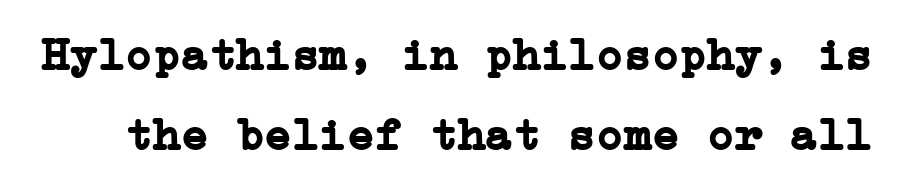
The image shows 46 px semibold serif type, upright; set line spacing 1.74x, normal letter spacing, not underlined; low stroke contrast and a medium x-height.
